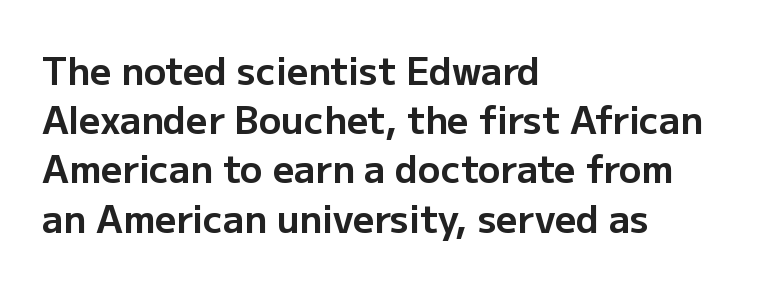
No italicization has been applied; the sample stays upright. What kind of face is this? One without serifs — a sans. Each glyph is drawn with heavy, bold strokes. Baseline-to-baseline distance is the conventional proportion of letter height. The zone under the glyphs is completely vacant.
